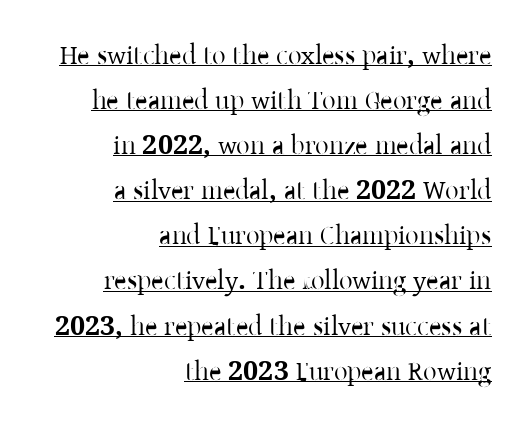
The letters sit at their default tracking, neither squeezed nor spread. What decoration does the sample have? An underline. Italic: no, the glyphs are upright roman. The lines in this sample share a right terminus and differ only in where they begin.
